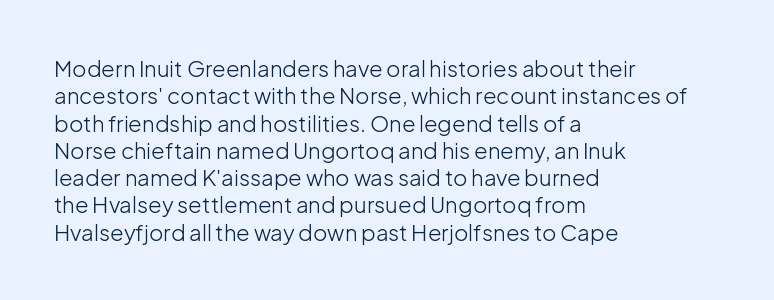
{"italic": "no", "bold": "no", "underline": "no", "align": "left", "line_spacing_ratio": 1.24, "letter_spacing": "normal", "letter_spacing_em": 0.0, "glyph_px": 22}
